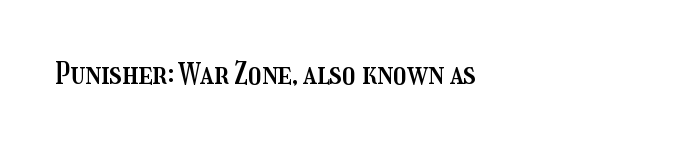
The image shows 30 px condensed type, upright; set left-aligned, normal letter spacing, not underlined; medium stroke contrast and a medium x-height.
